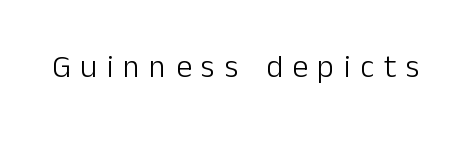
The strip under each line holds only bare page. Stem width sits at or under what a default text font uses. Designer's note — italics off, roman on. In terms of letterspacing, this is a distinctly airy, spread setting.
